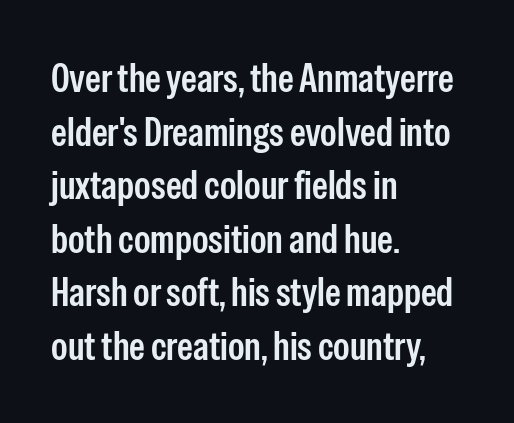
The image shows 40 px condensed sans-serif type, upright; set left-aligned, normal line spacing (1.34x), normal letter spacing, not underlined; low stroke contrast and a medium x-height.
